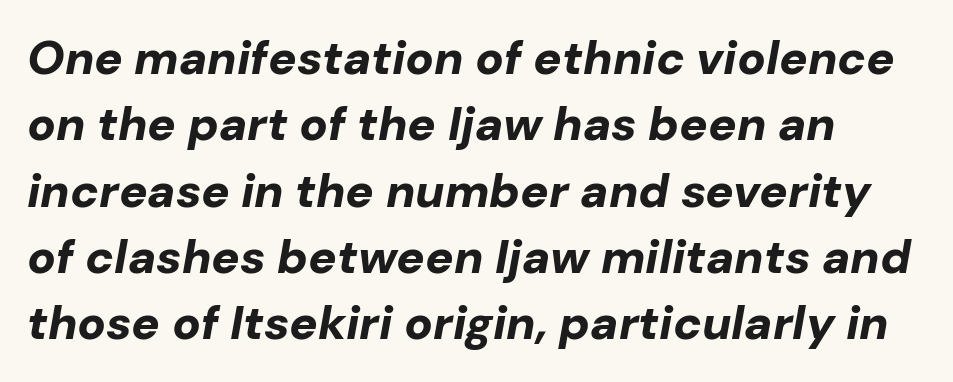
Q: Is the text bold? A: Yes.
Q: Is the text italic (slanted)? A: Yes, it leans right by about 10 degrees.
Q: Is the text underlined? A: No.
Q: How is the paragraph aligned? A: Left-aligned.
Q: Is the spacing between letters normal or unusually wide? A: Normal.
Q: Is the spacing between lines tight, normal or loose? A: Normal.
Q: Width (condensed, normal, or wide)? A: Normal.
Q: Stroke contrast? A: Low.
Q: x-height? A: Medium.
Q: Monospaced? A: No.
